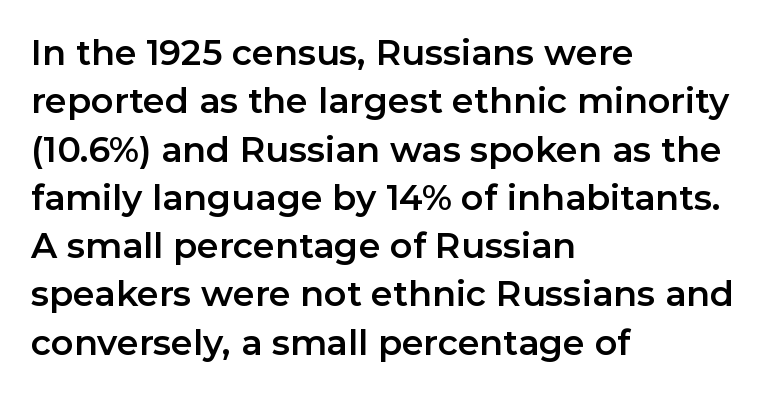
{"serif": "no", "italic": "no", "width": "normal", "stroke_contrast": "low", "x_height": "medium", "monospaced": "no", "underline": "no", "align": "left", "line_spacing": "normal", "line_spacing_ratio": 1.38, "letter_spacing": "normal", "letter_spacing_em": 0.0, "glyph_px": 35}
